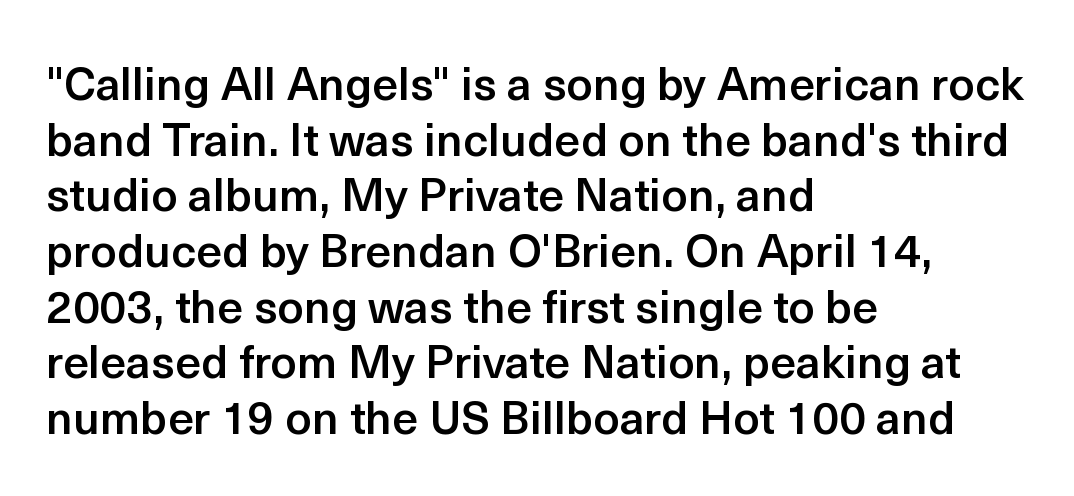
The image shows 46 px semibold sans-serif type, upright; set left-aligned, line spacing 1.21x, normal letter spacing, not underlined; a medium x-height.
